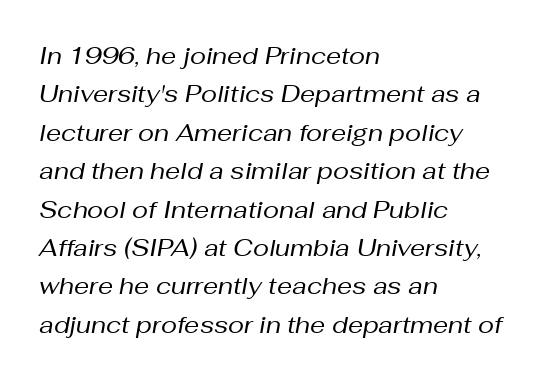
{"italic": "yes", "lean": "right", "slant_degrees": 10, "bold": "no", "underline": "no", "align": "left", "line_spacing": "normal", "line_spacing_ratio": 1.6, "letter_spacing": "normal", "letter_spacing_em": 0.0, "glyph_px": 24}
